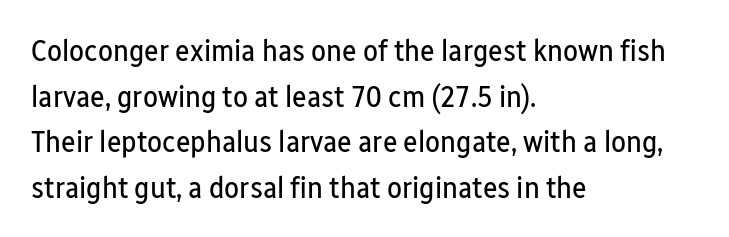
Q: Is the text bold? A: No.
Q: Is the text italic (slanted)? A: No, it is upright.
Q: Is the typeface a serif or a sans-serif typeface? A: Sans-serif.
Q: Is the text underlined? A: No.
Q: How is the paragraph aligned? A: Left-aligned.
Q: Is the spacing between letters normal or unusually wide? A: Normal.
Q: Is the spacing between lines tight, normal or loose? A: Normal.
Q: Width (condensed, normal, or wide)? A: Condensed.
Q: Stroke contrast? A: Low.
Q: x-height? A: Medium.
Q: Monospaced? A: No.
